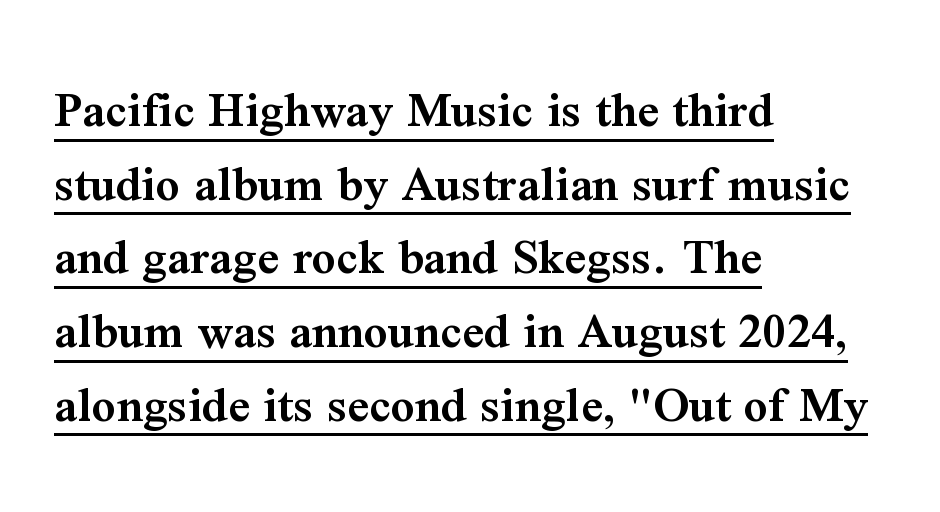
Q: Is the text bold? A: Semi-bold.
Q: Is the text italic (slanted)? A: No, it is upright.
Q: Is the typeface a serif or a sans-serif typeface? A: Serif.
Q: Is the text underlined? A: Yes.
Q: How is the paragraph aligned? A: Left-aligned.
Q: Is the spacing between letters normal or unusually wide? A: Normal.
Q: Is the spacing between lines tight, normal or loose? A: Normal.
Q: Width (condensed, normal, or wide)? A: Normal.
Q: Stroke contrast? A: Medium.
Q: x-height? A: Medium.
Q: Monospaced? A: No.
